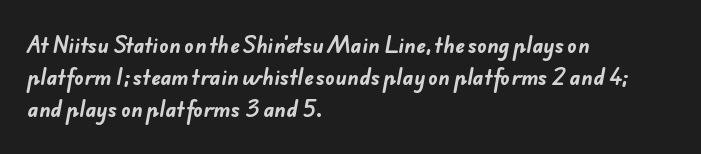
Q: Is the text bold? A: Yes.
Q: Is the text underlined? A: No.
Q: How is the paragraph aligned? A: Left-aligned.
Q: Is the spacing between letters normal or unusually wide? A: Normal.
Q: Is the spacing between lines tight, normal or loose? A: Normal.
